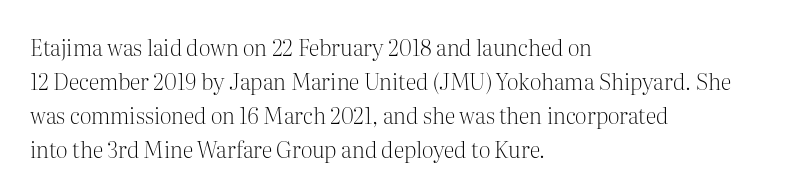
The image shows 22 px text type, upright; set left-aligned, normal line spacing (1.55x), normal letter spacing, not underlined.
